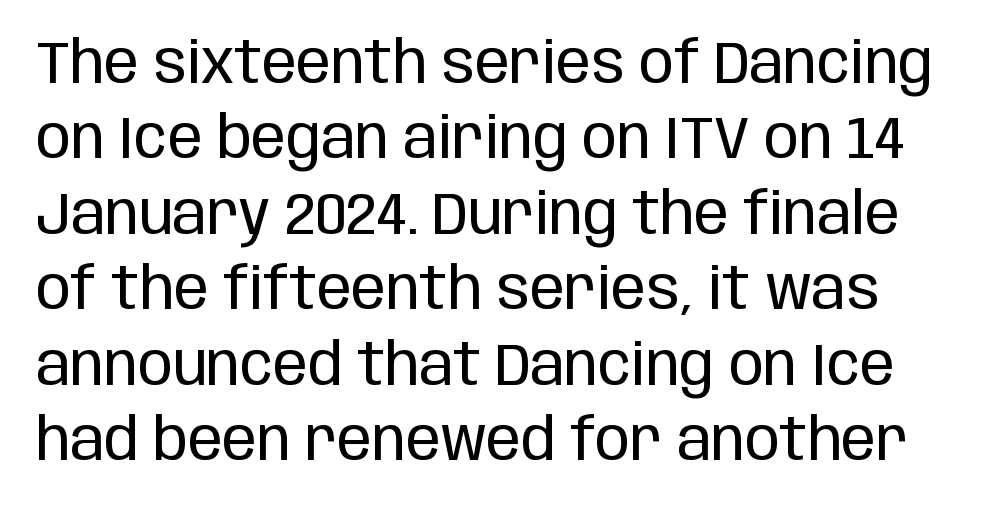
Spacing between characters is what you'd get straight out of the box. Is this a fixed-width face? No — the glyphs have proportional, varying widths. The designer went with a sans here, leaving each stem footless. The lines sit at an ordinary, default distance from one another. Unbolded letterforms with no extra heft. Style check: upright.
